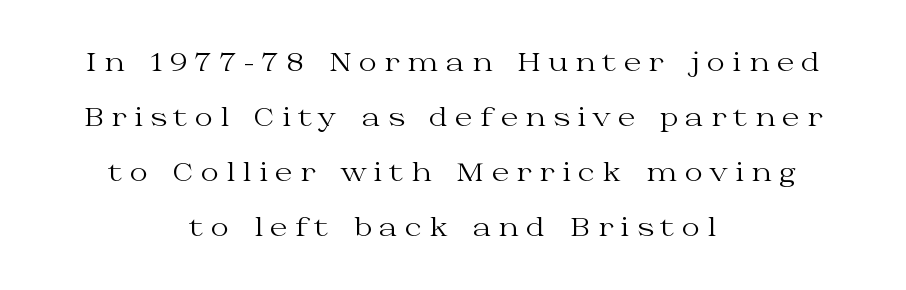
The image shows 25 px text type, upright; set centered, loose line spacing (2.2x), unusually wide letter spacing (+0.29 em), not underlined.
